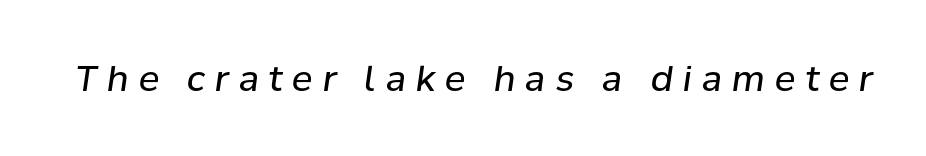
The image shows 35 px regular-weight type, italic (leaning right); set unusually wide letter spacing (+0.28 em), not underlined; low stroke contrast and a medium x-height.
